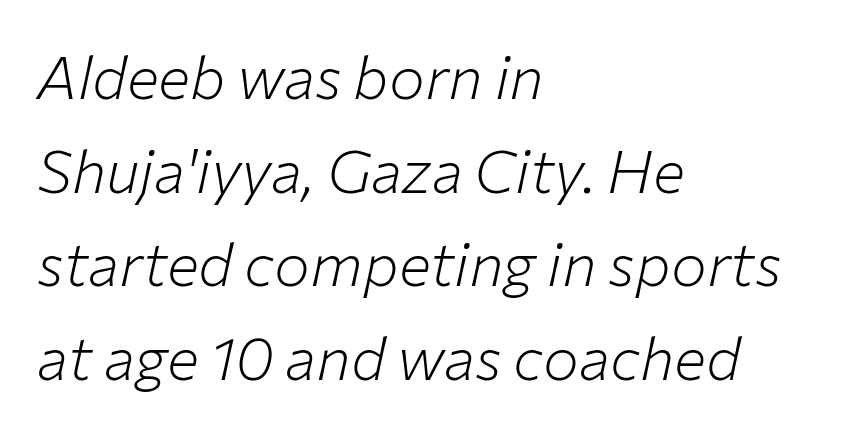
Observe the ordinary spacing: letters are neighbours, not strangers. Think of a printed novel: that variable character pitch is what you see here. Weight: regular or lighter. The zone under the glyphs is completely vacant. Notice how the stems are inclined rather than vertical — that's the hallmark of italics.
